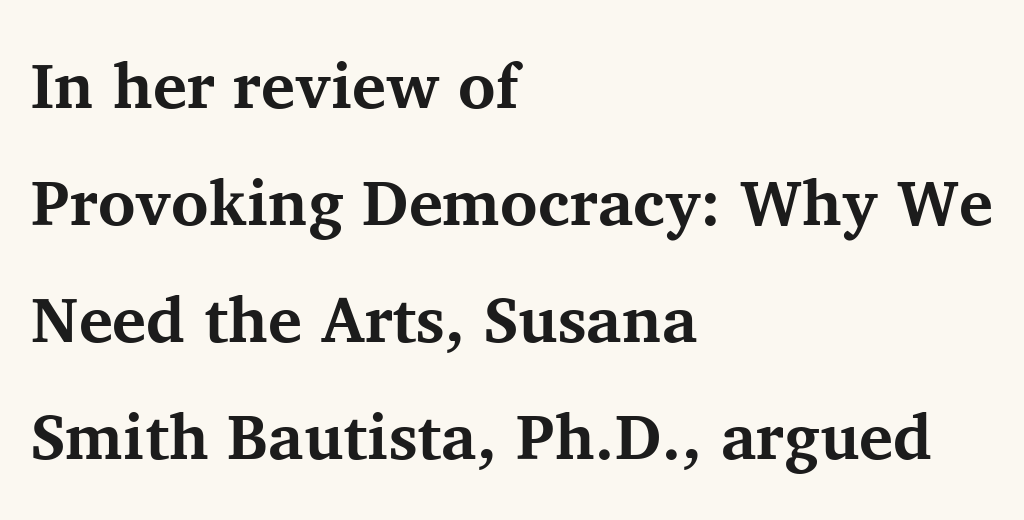
The paragraph shown leans on its left margin. Underlining? Definitely not there. Spacing between characters is what you'd get straight out of the box. Compared with an ordinary text face, these strokes are far heavier — a full bold. When letters stand straight like this, we call the style roman or upright. Classification — serif.
